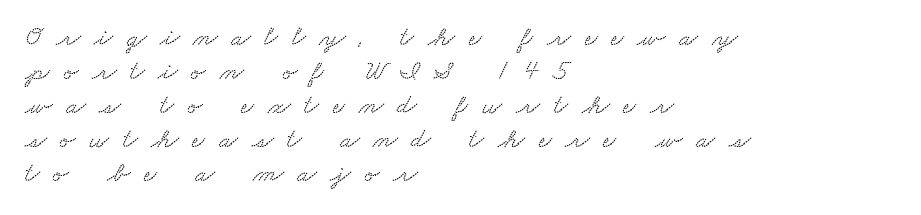
The image shows 28 px wide serif type; set left-aligned, line spacing 1.21x, unusually wide letter spacing (+0.49 em), not underlined; medium stroke contrast and a small x-height.
